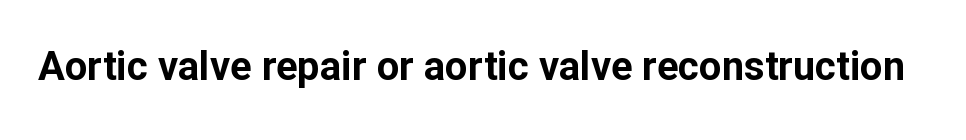
{"serif": "no", "italic": "no", "bold": "yes", "weight": "bold", "width": "normal", "stroke_contrast": "low", "x_height": "medium", "monospaced": "no", "underline": "no", "letter_spacing": "normal", "letter_spacing_em": 0.0, "glyph_px": 40}
